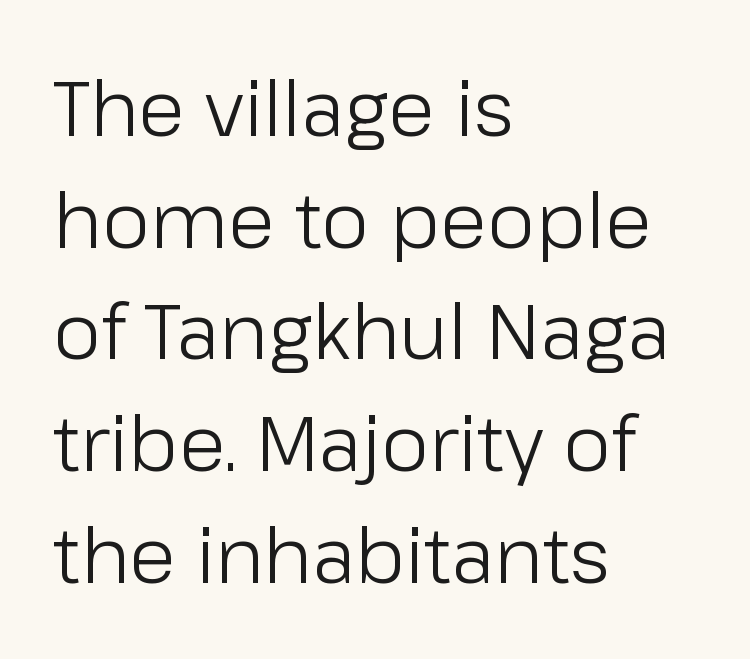
Each stroke keeps to a modest, everyday thickness or less. Normally led — the rows are evenly, conventionally spaced. You can tell it's not italic because the verticals are truly vertical. Think of a printed novel: that variable character pitch is what you see here.
